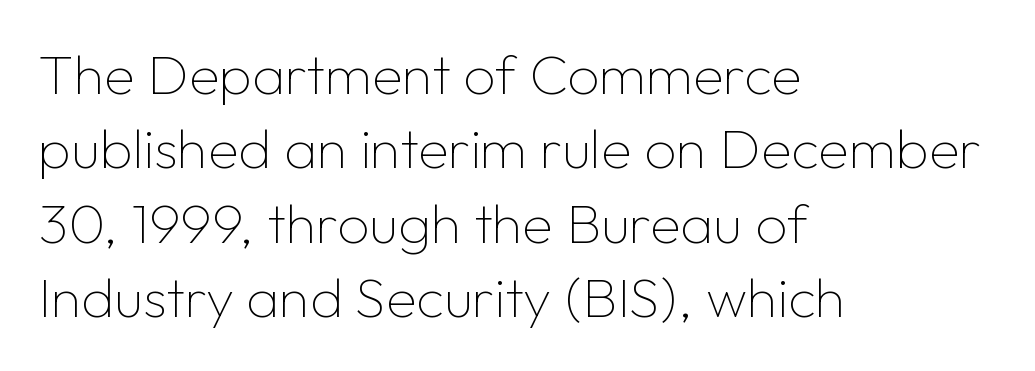
Compared with a typical body face, this is equally light or lighter still. Examine the stroke ends and you'll find no serifs. Italic? Not at all — the glyphs are vertical. These lines stack with their left ends in a neat column.
